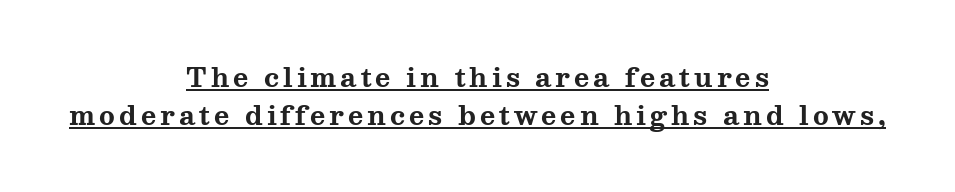
{"italic": "no", "bold": "yes", "underline": "yes", "align": "center", "line_spacing": "normal", "line_spacing_ratio": 1.47, "glyph_px": 26}
